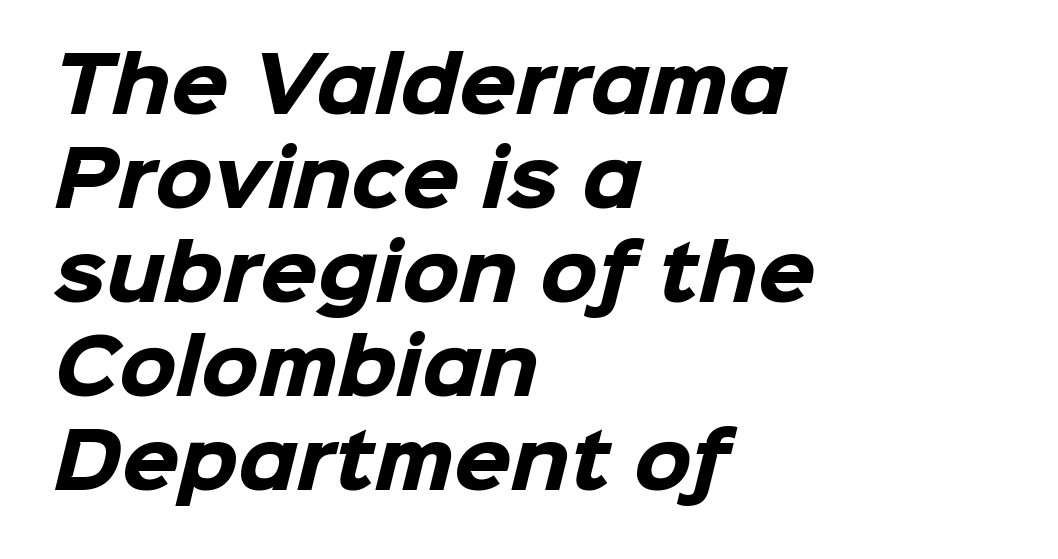
Q: Is the text bold? A: Yes.
Q: Is the typeface a serif or a sans-serif typeface? A: Sans-serif.
Q: Is the text underlined? A: No.
Q: How is the paragraph aligned? A: Left-aligned.
Q: Is the spacing between letters normal or unusually wide? A: Normal.
Q: Is the spacing between lines tight, normal or loose? A: Normal.
Q: Width (condensed, normal, or wide)? A: Normal.
Q: Stroke contrast? A: Low.
Q: x-height? A: Medium.
Q: Monospaced? A: No.
